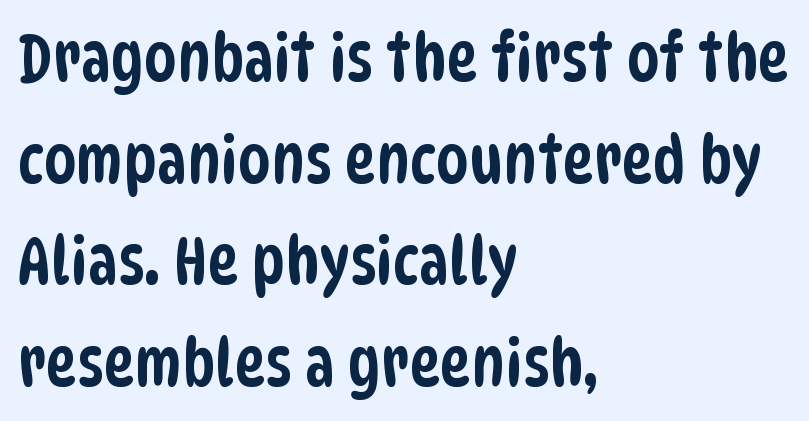
The image shows 66 px condensed sans-serif type; set left-aligned, normal line spacing (1.54x), normal letter spacing, not underlined; low stroke contrast and a large x-height.
